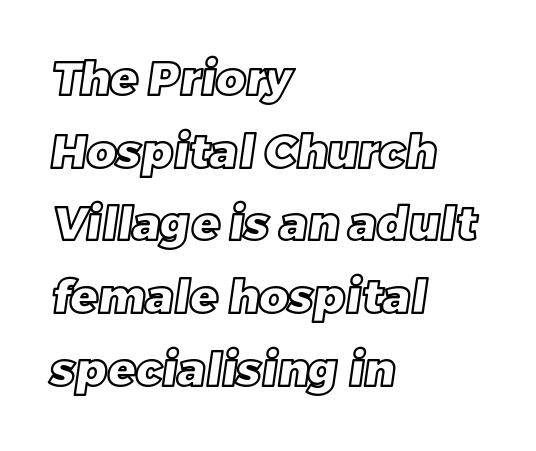
Q: Is the text underlined? A: No.
Q: How is the paragraph aligned? A: Left-aligned.
Q: Is the spacing between letters normal or unusually wide? A: Normal.
Q: Is the spacing between lines tight, normal or loose? A: Normal.
Q: Width (condensed, normal, or wide)? A: Normal.
Q: x-height? A: Large.
Q: Monospaced? A: No.
